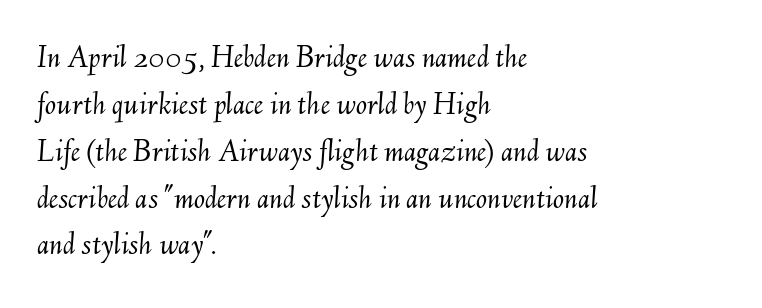
Leftover space on each line is placed entirely after the last word. The axis of the letterforms is tilted away from vertical. Vertical stems look standard width or narrower in stroke. Honestly, the row spacing looks completely unremarkable. The glyphs are unaccompanied by any horizontal stroke below them.
